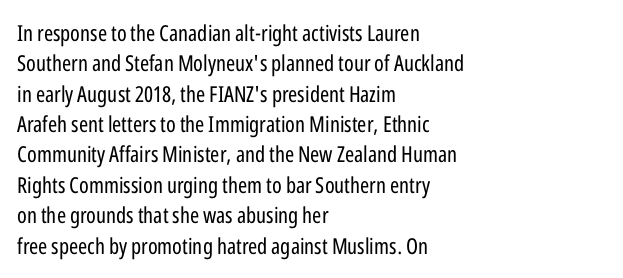
A quiet, ordinary-to-light weight characterises the typeface. The text block is weighted toward the left margin, trailing off unevenly rightward. This rendering leaves character spacing at its baseline value. Characters remain perfectly vertical along every line. The strip under each line holds only bare page.
